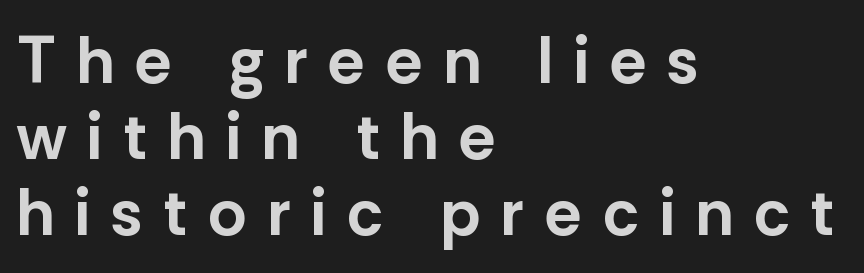
Q: Is the text bold? A: Yes.
Q: Is the text italic (slanted)? A: No, it is upright.
Q: Is the typeface a serif or a sans-serif typeface? A: Sans-serif.
Q: Is the text underlined? A: No.
Q: How is the paragraph aligned? A: Left-aligned.
Q: Is the spacing between letters normal or unusually wide? A: Unusually wide.
Q: Is the spacing between lines tight, normal or loose? A: Tight.
Q: Width (condensed, normal, or wide)? A: Normal.
Q: Stroke contrast? A: Low.
Q: x-height? A: Medium.
Q: Monospaced? A: No.
